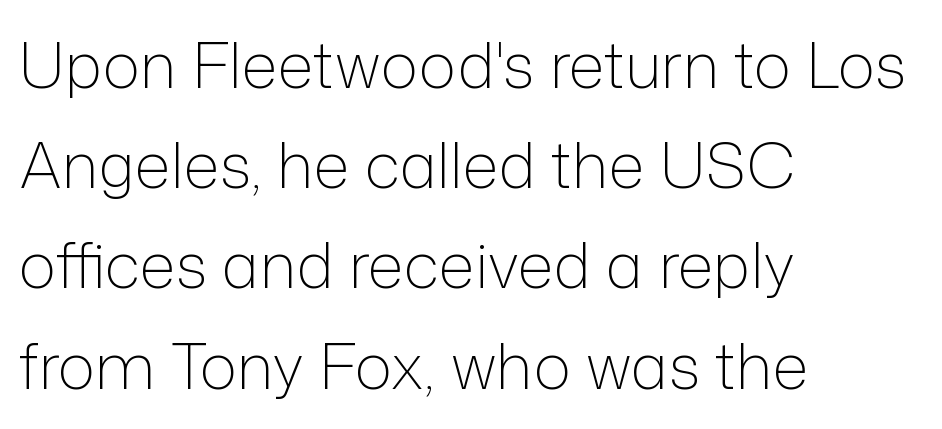
The image shows 63 px light sans-serif type, upright; set left-aligned, normal line spacing (1.59x), normal letter spacing, not underlined; low stroke contrast and a medium x-height.
